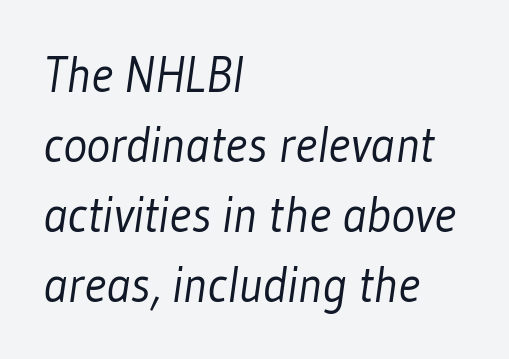
Q: Is the text bold? A: No.
Q: Is the typeface a serif or a sans-serif typeface? A: Sans-serif.
Q: Is the text underlined? A: No.
Q: How is the paragraph aligned? A: Left-aligned.
Q: Is the spacing between letters normal or unusually wide? A: Normal.
Q: Is the spacing between lines tight, normal or loose? A: Normal.
Q: Width (condensed, normal, or wide)? A: Condensed.
Q: Stroke contrast? A: Low.
Q: x-height? A: Medium.
Q: Monospaced? A: No.
